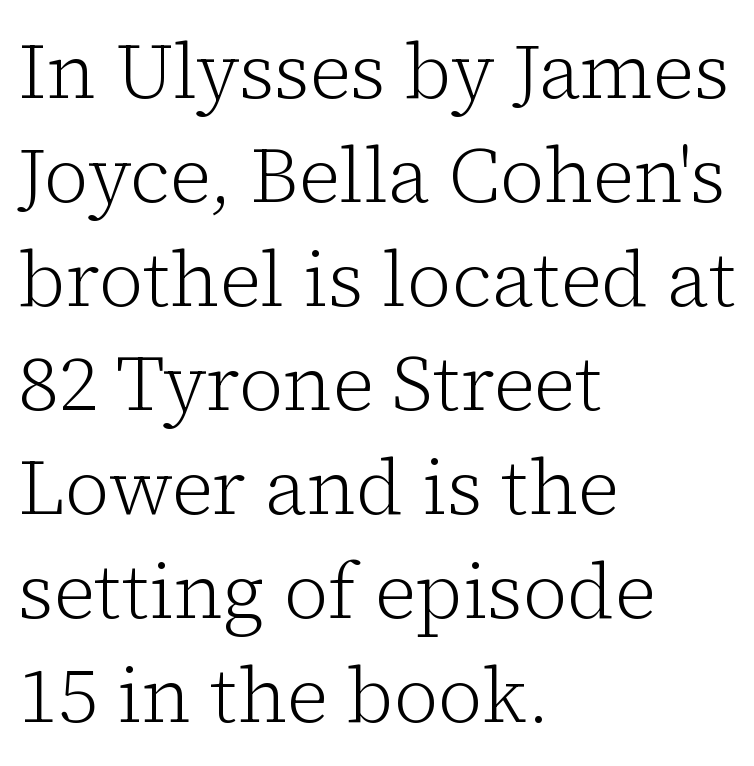
Q: Is the text bold? A: No.
Q: Is the text italic (slanted)? A: No, it is upright.
Q: Is the typeface a serif or a sans-serif typeface? A: Serif.
Q: Is the text underlined? A: No.
Q: How is the paragraph aligned? A: Left-aligned.
Q: Is the spacing between letters normal or unusually wide? A: Normal.
Q: Is the spacing between lines tight, normal or loose? A: Normal.
Q: Width (condensed, normal, or wide)? A: Normal.
Q: Stroke contrast? A: Low.
Q: x-height? A: Medium.
Q: Monospaced? A: No.
